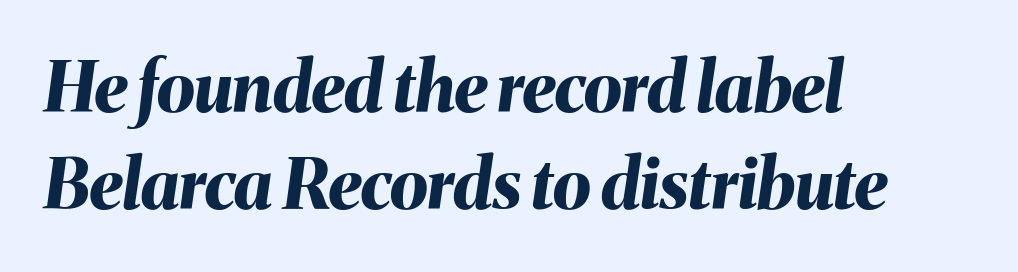
Q: Is the text bold? A: Yes.
Q: Is the text italic (slanted)? A: Yes, it leans right by about 8 degrees.
Q: Is the text underlined? A: No.
Q: How is the paragraph aligned? A: Left-aligned.
Q: Is the spacing between letters normal or unusually wide? A: Normal.
Q: Is the spacing between lines tight, normal or loose? A: Normal.
Q: Width (condensed, normal, or wide)? A: Normal.
Q: Stroke contrast? A: Medium.
Q: x-height? A: Medium.
Q: Monospaced? A: No.
